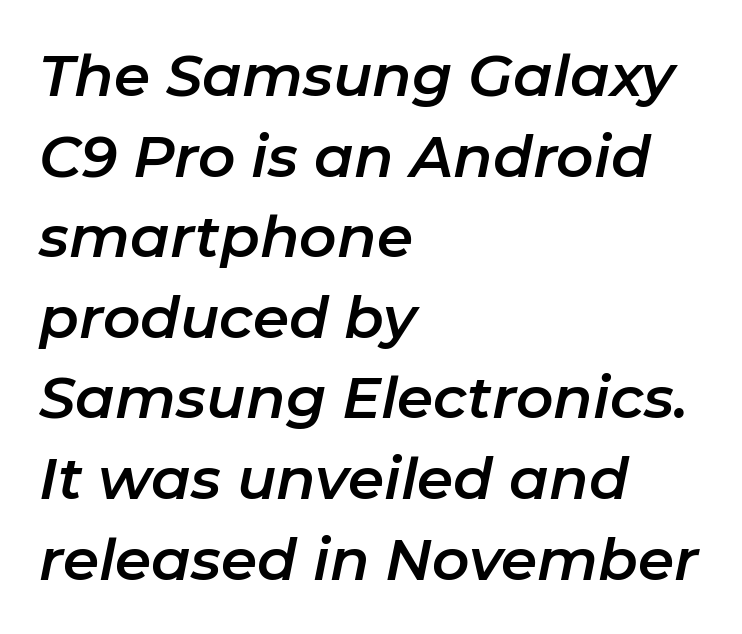
The image shows 58 px text type, italic (leaning right); set left-aligned, normal line spacing (1.39x), normal letter spacing, not underlined; low stroke contrast and a medium x-height.
